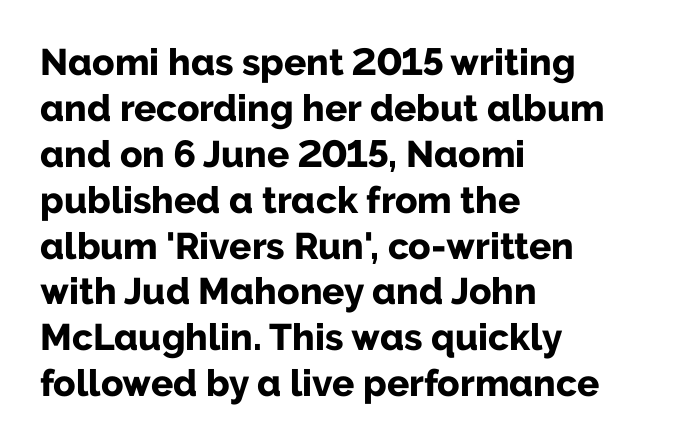
{"serif": "no", "italic": "no", "bold": "yes", "weight": "bold", "width": "normal", "stroke_contrast": "low", "x_height": "medium", "monospaced": "no", "underline": "no", "align": "left", "line_spacing_ratio": 1.24, "letter_spacing": "normal", "letter_spacing_em": 0.0, "glyph_px": 37}
